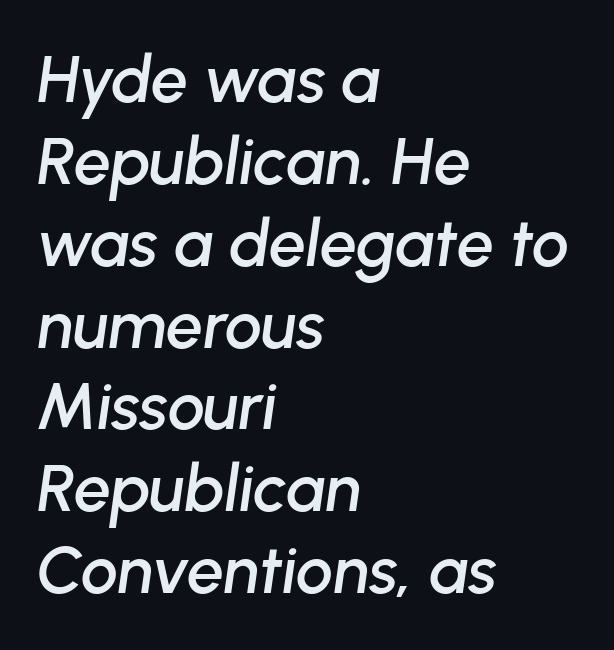
Q: Is the text italic (slanted)? A: Yes, it leans right by about 8 degrees.
Q: Is the text underlined? A: No.
Q: How is the paragraph aligned? A: Left-aligned.
Q: Is the spacing between letters normal or unusually wide? A: Normal.
Q: Width (condensed, normal, or wide)? A: Normal.
Q: Stroke contrast? A: Low.
Q: x-height? A: Medium.
Q: Monospaced? A: No.
